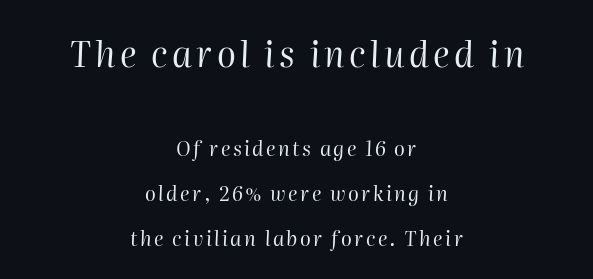
The image shows 35 px regular-weight type, italic (leaning right); set centered, loose line spacing (2.26x), not underlined; the first (top) block is 1.75x larger; high stroke contrast and a medium x-height.
